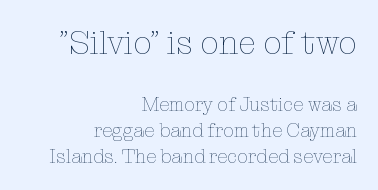
The rows are spaced the way most documents space them. The passage shown is typed in a proportional face where columns would drift. Posture: straight, roman, zero tilt. No letter is thick-stroked: the sample isn't bold.
